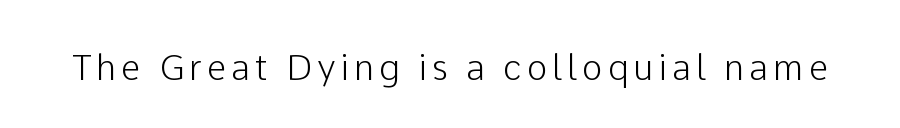
The rendering uses natural spacing where letterforms have individual widths. Nope, no serifs anywhere on these letters. A roman cut, with each character standing at attention. Quick note: underline off.
